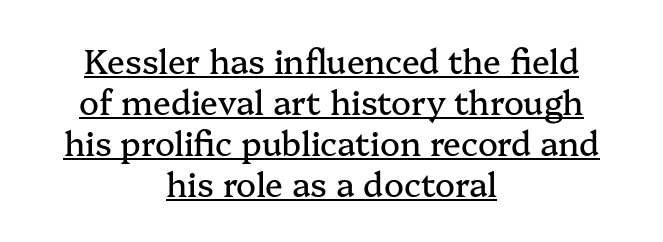
The passage is arranged like a title page — every line centered. Varying glyph widths throughout — classic text-font behaviour. The rendering keeps characters at their native spacing. Yep, those are serifs on the letters. Quick note: underline on. The typography opts for an upright posture over an oblique one.
